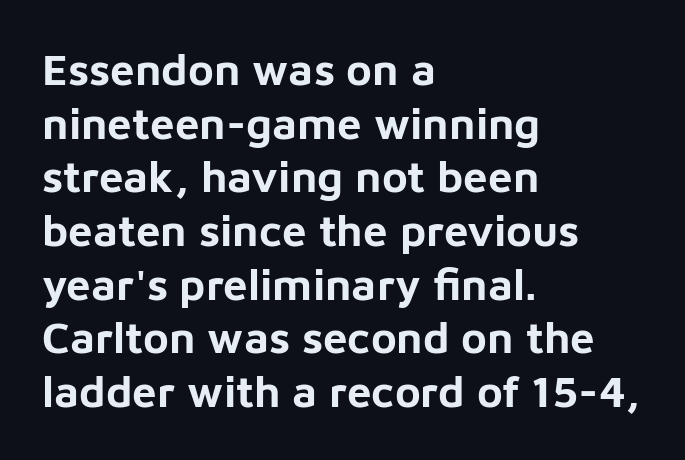
The image shows 44 px bold sans-serif type, upright; set left-aligned, line spacing 1.22x, normal letter spacing, not underlined; low stroke contrast and a medium x-height.
